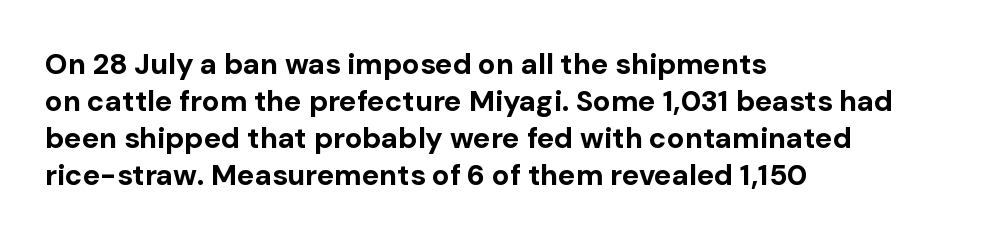
The image shows 29 px bold sans-serif type, upright; set left-aligned, normal line spacing (1.28x), normal letter spacing, not underlined; low stroke contrast and a medium x-height.
